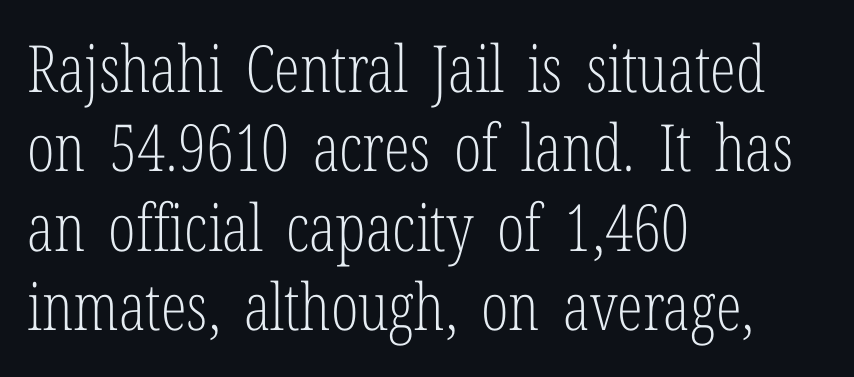
{"serif": "yes", "italic": "no", "bold": "no", "weight": "light", "width": "condensed", "stroke_contrast": "low", "x_height": "medium", "monospaced": "no", "underline": "no", "align": "left", "line_spacing_ratio": 1.22, "letter_spacing": "normal", "letter_spacing_em": 0.0, "glyph_px": 65}
